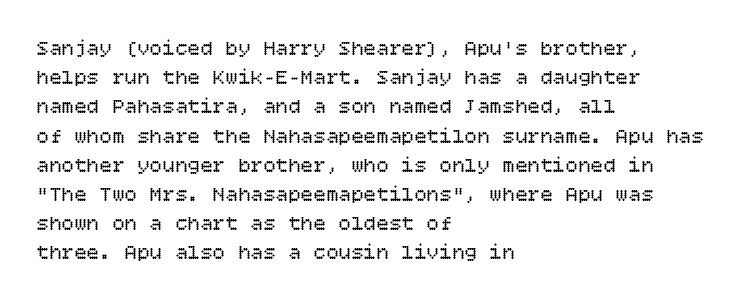
Tracking here is standard; glyphs follow each other at the usual distance. Heft: none added — not bold. These lines are set flush left with a ragged right edge. The letters stand straight up with perfectly vertical stems. Has an underline been added? It has not.
